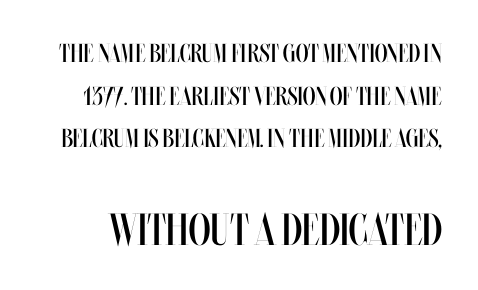
{"italic": "no", "bold": "no", "weight": "regular", "width": "condensed", "stroke_contrast": "medium", "x_height": "large", "monospaced": "no", "underline": "no", "line_spacing": "normal", "line_spacing_ratio": 1.64, "letter_spacing": "normal", "letter_spacing_em": 0.0, "larger_block": "second", "size_ratio": 1.73, "glyph_px": 45}
